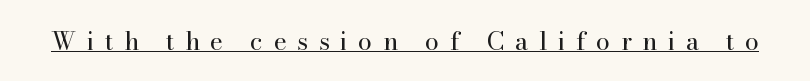
The image shows 25 px text type, upright; set unusually wide letter spacing (+0.42 em), underlined.
